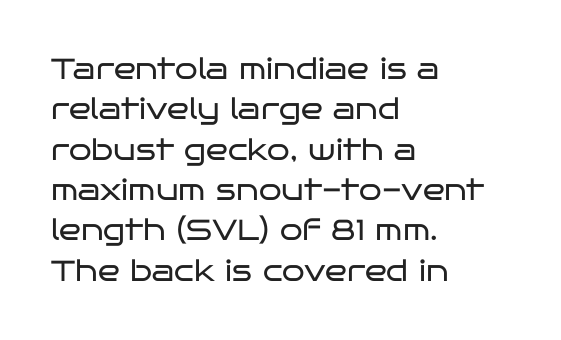
Q: Is the text bold? A: No.
Q: Is the text italic (slanted)? A: No, it is upright.
Q: Is the typeface a serif or a sans-serif typeface? A: Sans-serif.
Q: Is the text underlined? A: No.
Q: How is the paragraph aligned? A: Left-aligned.
Q: Is the spacing between letters normal or unusually wide? A: Normal.
Q: Is the spacing between lines tight, normal or loose? A: Normal.
Q: Width (condensed, normal, or wide)? A: Wide.
Q: Stroke contrast? A: Low.
Q: x-height? A: Large.
Q: Monospaced? A: No.
